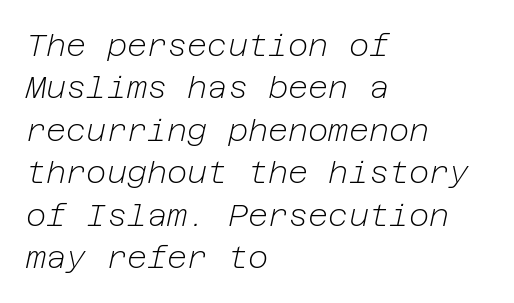
Is the stroke heavy? The answer is a plain regular-or-lighter. The string is rendered with underlining switched off. This rendering uses left alignment, leaving the right contour irregular. Posture: slanted. The block of text has a typical density, with ordinary space between rows.
